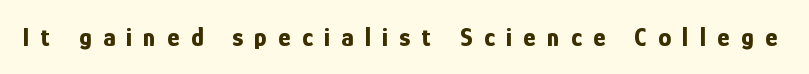
Q: Is the text bold? A: Yes.
Q: Is the text italic (slanted)? A: No, it is upright.
Q: Is the text underlined? A: No.
Q: Is the spacing between letters normal or unusually wide? A: Unusually wide.
